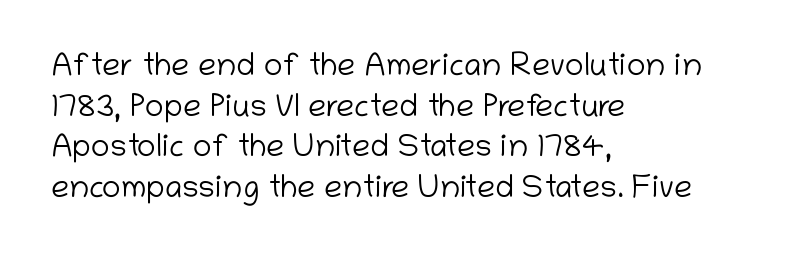
{"serif": "no", "italic": "no", "bold": "no", "weight": "light", "width": "normal", "stroke_contrast": "low", "x_height": "medium", "monospaced": "no", "underline": "no", "align": "left", "line_spacing": "normal", "line_spacing_ratio": 1.27, "letter_spacing": "normal", "letter_spacing_em": 0.0, "glyph_px": 32}
